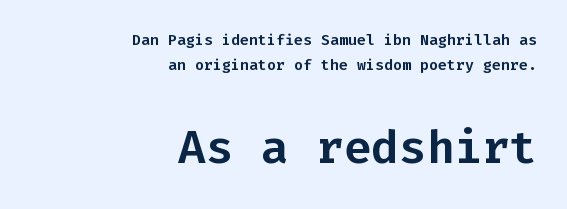
{"serif": "no", "italic": "no", "width": "normal", "stroke_contrast": "low", "x_height": "medium", "monospaced": "yes", "underline": "no", "align": "right", "line_spacing": "normal", "line_spacing_ratio": 1.69, "letter_spacing": "normal", "letter_spacing_em": 0.0, "larger_block": "second", "size_ratio": 3.07, "glyph_px": 46}
